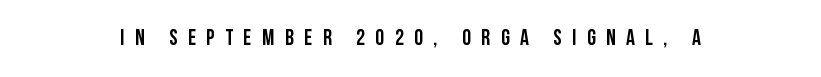
The image shows 22 px text type, upright; set unusually wide letter spacing (+0.48 em), not underlined.
